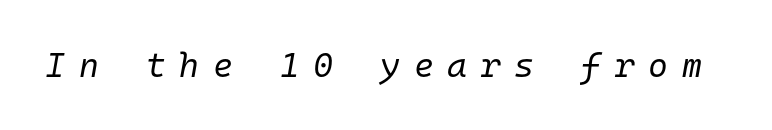
{"italic": "yes", "lean": "right", "slant_degrees": 10, "bold": "no", "weight": "regular", "width": "normal", "stroke_contrast": "low", "x_height": "medium", "monospaced": "yes", "underline": "no", "letter_spacing": "wide", "letter_spacing_em": 0.4, "glyph_px": 34}
